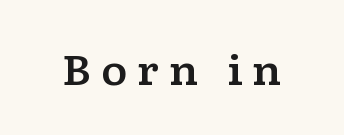
{"serif": "yes", "italic": "no", "width": "wide", "stroke_contrast": "low", "x_height": "medium", "monospaced": "no", "underline": "no", "letter_spacing": "wide", "letter_spacing_em": 0.23, "glyph_px": 40}
